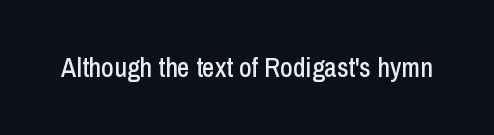
{"italic": "no", "underline": "no", "letter_spacing": "normal", "letter_spacing_em": 0.0, "glyph_px": 27}
